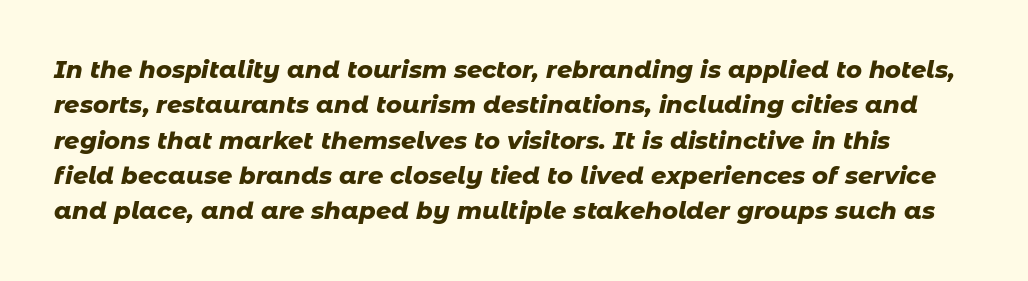
Words float on clear page, feet unadorned. Characters are canted at an angle relative to the baseline's perpendicular. In terms of leading, this rendering sits right in the middle. Compared with typical body copy, the letter spacing here is the same.
